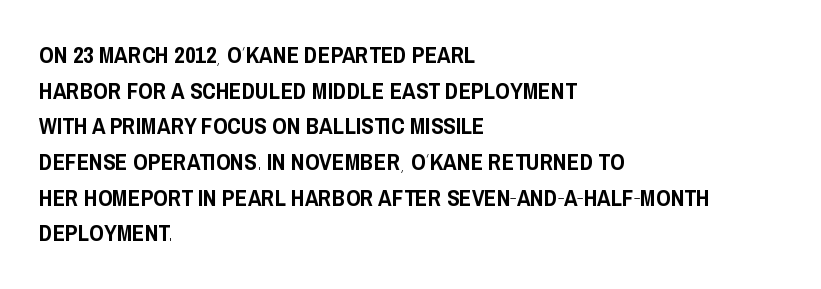
Every row of glyphs begins at an identical x-position on the left. The passage shown has conventional tracking throughout. A typesetter would mark this as roman, not italic. Letters rest on an invisible, unmarked baseline. In terms of leading, this rendering sits right in the middle.
